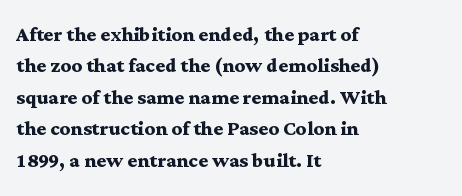
Posture: straight, roman, zero tilt. A student would call this left alignment; a typographer would say flush left, rag right. Rule under the text: the space is simply empty. Between one letter and the next there's only the usual sliver of space. Plenty of ink on the page — the face is bold.
